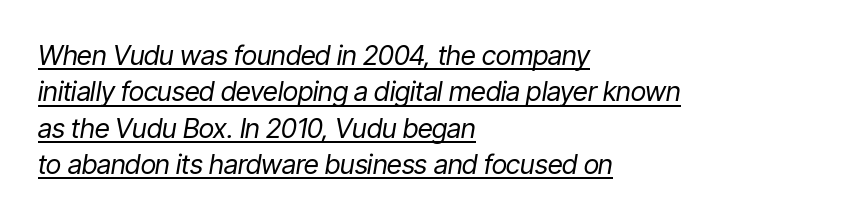
{"italic": "yes", "lean": "right", "slant_degrees": 9, "bold": "no", "underline": "yes", "align": "left", "line_spacing": "normal", "line_spacing_ratio": 1.35, "letter_spacing": "normal", "letter_spacing_em": 0.0, "glyph_px": 27}
